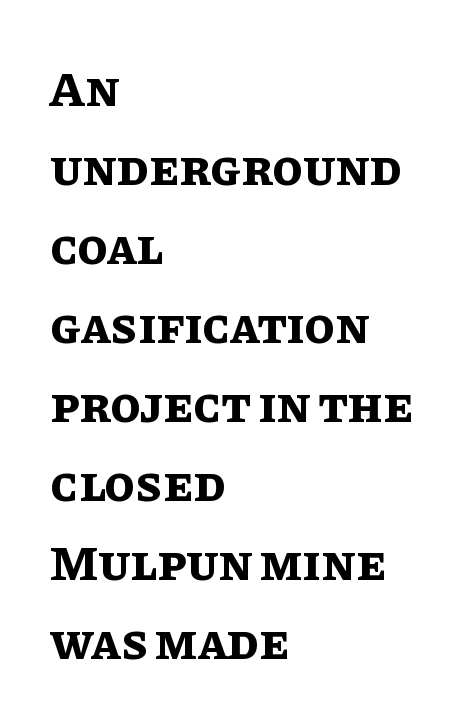
Q: Is the text bold? A: Yes.
Q: Is the text italic (slanted)? A: No, it is upright.
Q: Is the text underlined? A: No.
Q: How is the paragraph aligned? A: Left-aligned.
Q: Is the spacing between letters normal or unusually wide? A: Normal.
Q: Is the spacing between lines tight, normal or loose? A: Normal.
Q: Width (condensed, normal, or wide)? A: Normal.
Q: Stroke contrast? A: Low.
Q: x-height? A: Large.
Q: Monospaced? A: No.
